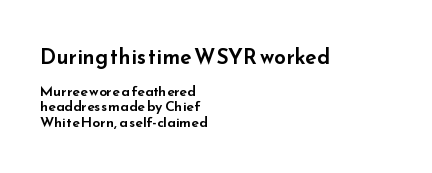
You can tell it's not italic because the verticals are truly vertical. Does the bottom block carry the larger type? No, the top block does. Lines of text with bare space underneath. A classic flush-left, rag-right setting is used for this passage. This sample trades vertical openness for compactness between lines.
